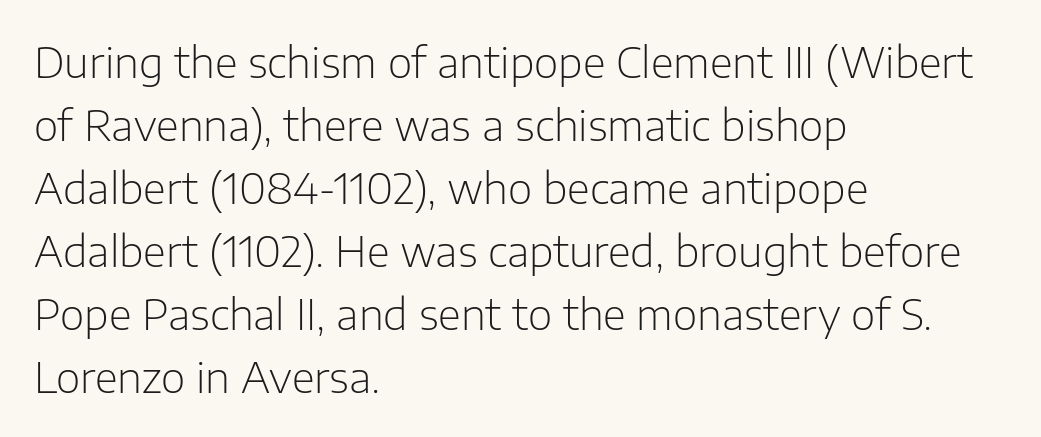
The image shows 42 px light sans-serif type, upright; set left-aligned, normal line spacing (1.5x), normal letter spacing, not underlined; low stroke contrast and a medium x-height.
